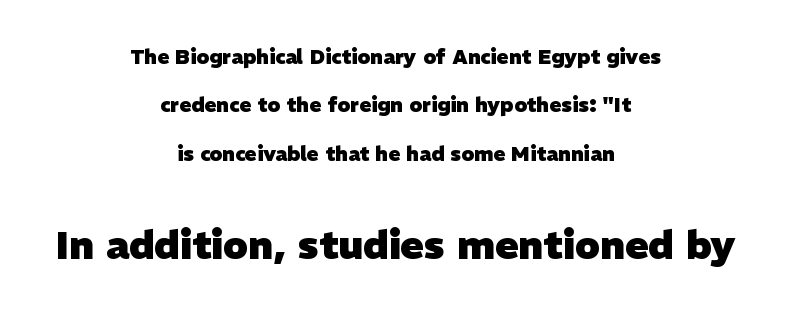
{"serif": "no", "bold": "yes", "weight": "heavy", "width": "normal", "stroke_contrast": "low", "x_height": "medium", "monospaced": "no", "underline": "no", "align": "center", "line_spacing": "loose", "line_spacing_ratio": 2.42, "letter_spacing": "normal", "letter_spacing_em": 0.0, "larger_block": "second", "size_ratio": 1.95, "glyph_px": 39}
